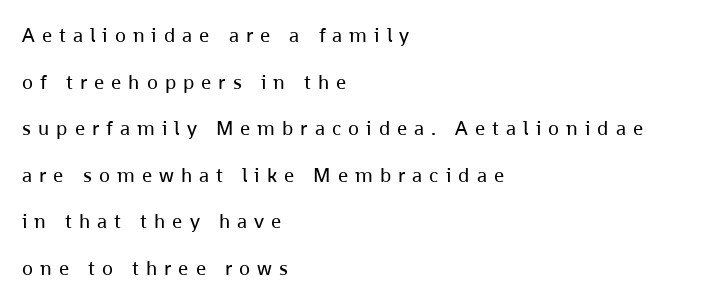
The image shows 20 px text type, upright; set left-aligned, loose line spacing (2.33x), unusually wide letter spacing (+0.35 em), not underlined.
